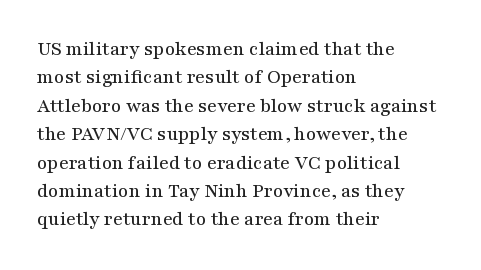
Q: Is the text italic (slanted)? A: No, it is upright.
Q: Is the text underlined? A: No.
Q: How is the paragraph aligned? A: Left-aligned.
Q: Is the spacing between letters normal or unusually wide? A: Normal.
Q: Is the spacing between lines tight, normal or loose? A: Normal.
